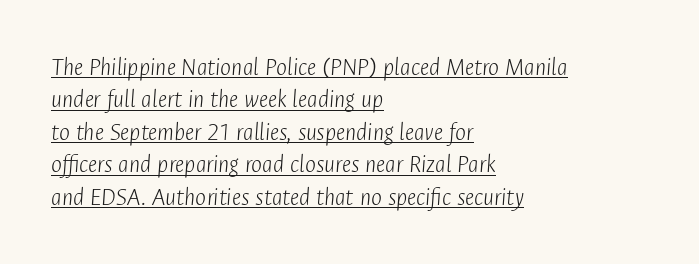
Q: Is the text bold? A: No.
Q: Is the text italic (slanted)? A: Yes, it leans right by about 4 degrees.
Q: Is the text underlined? A: Yes.
Q: How is the paragraph aligned? A: Left-aligned.
Q: Is the spacing between letters normal or unusually wide? A: Normal.
Q: Is the spacing between lines tight, normal or loose? A: Normal.
